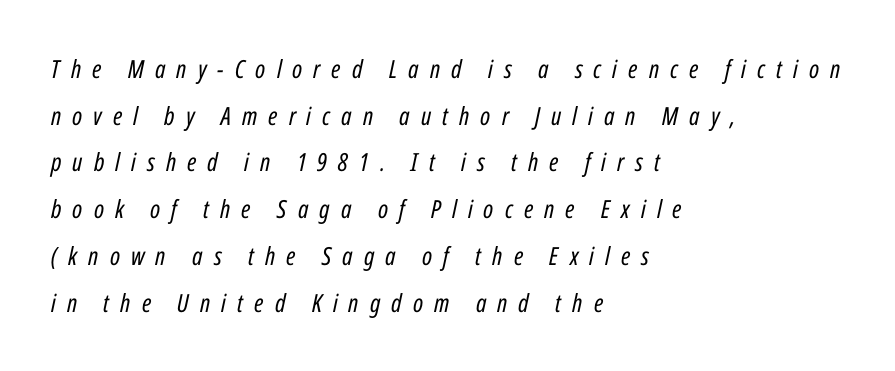
Q: Is the text bold? A: No.
Q: Is the text italic (slanted)? A: Yes, it leans right by about 12 degrees.
Q: Is the text underlined? A: No.
Q: How is the paragraph aligned? A: Left-aligned.
Q: Is the spacing between letters normal or unusually wide? A: Unusually wide.
